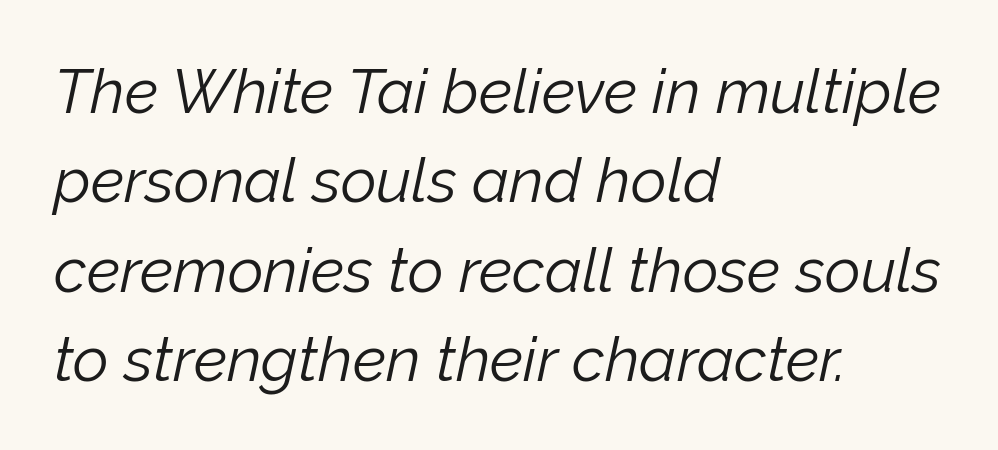
{"italic": "yes", "lean": "right", "slant_degrees": 12, "bold": "no", "weight": "light", "width": "normal", "stroke_contrast": "low", "x_height": "medium", "monospaced": "no", "underline": "no", "align": "left", "line_spacing": "normal", "line_spacing_ratio": 1.44, "letter_spacing": "normal", "letter_spacing_em": 0.0, "glyph_px": 62}
